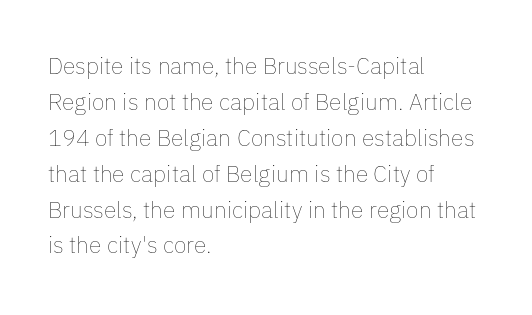
Q: Is the text bold? A: No.
Q: Is the text italic (slanted)? A: No, it is upright.
Q: Is the text underlined? A: No.
Q: How is the paragraph aligned? A: Left-aligned.
Q: Is the spacing between letters normal or unusually wide? A: Normal.
Q: Is the spacing between lines tight, normal or loose? A: Normal.
